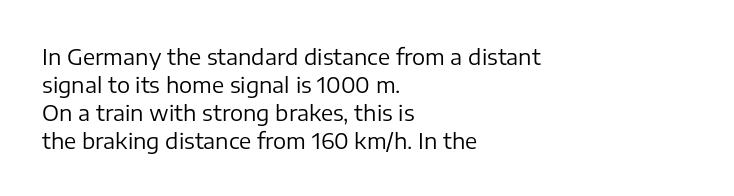
No extra ink here — the face is not bold. Students, observe: this is what conventionally led text looks like. Visually the block forms a straight wall on the left and a jagged coastline on the right. Clear beneath every line of the passage.
